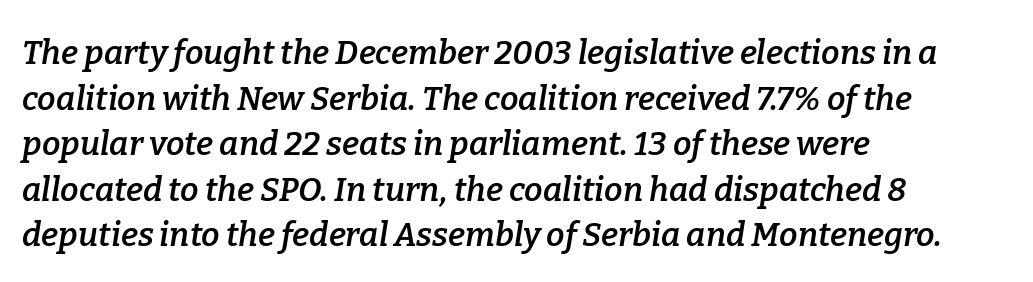
Q: Is the text bold? A: Semi-bold.
Q: Is the text italic (slanted)? A: Yes, it leans right by about 9 degrees.
Q: Is the typeface a serif or a sans-serif typeface? A: Serif.
Q: Is the text underlined? A: No.
Q: How is the paragraph aligned? A: Left-aligned.
Q: Is the spacing between letters normal or unusually wide? A: Normal.
Q: Is the spacing between lines tight, normal or loose? A: Normal.
Q: Width (condensed, normal, or wide)? A: Normal.
Q: Stroke contrast? A: Low.
Q: x-height? A: Medium.
Q: Monospaced? A: No.
